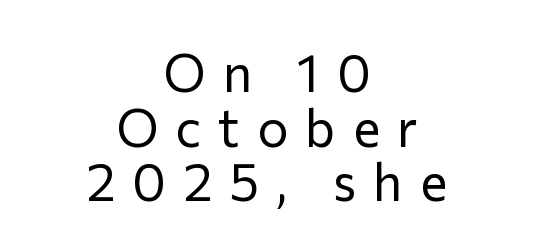
{"serif": "no", "italic": "no", "bold": "no", "weight": "regular", "width": "normal", "stroke_contrast": "low", "x_height": "medium", "monospaced": "no", "underline": "no", "align": "center", "line_spacing": "tight", "line_spacing_ratio": 1.05, "letter_spacing": "wide", "letter_spacing_em": 0.33, "glyph_px": 52}
